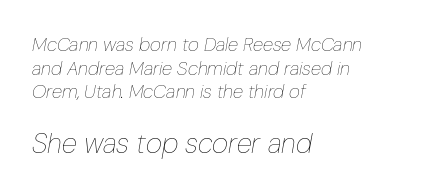
Q: Is the text bold? A: No.
Q: Is the text italic (slanted)? A: Yes, it leans right by about 10 degrees.
Q: Is the text underlined? A: No.
Q: How is the paragraph aligned? A: Left-aligned.
Q: Is the spacing between letters normal or unusually wide? A: Normal.
Q: Which block of text is set in a larger size, the first (top) or the second (bottom)? A: The second (bottom) one.
Q: Width (condensed, normal, or wide)? A: Condensed.
Q: Stroke contrast? A: Low.
Q: x-height? A: Medium.
Q: Monospaced? A: No.
